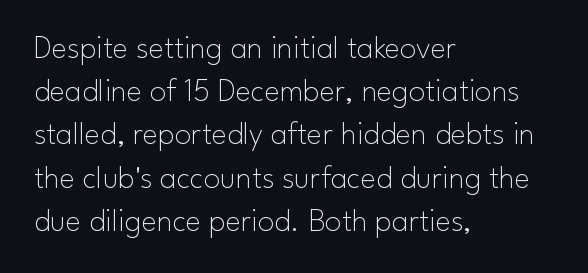
Vertical stems look standard width or narrower in stroke. Layout note: lines flush left. Letterform terminals end flat and unadorned throughout the passage. Check the space under the baseline: it is left empty.
